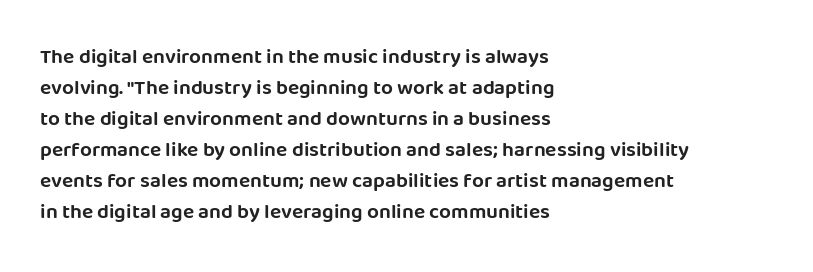
Q: Is the text italic (slanted)? A: No, it is upright.
Q: Is the text underlined? A: No.
Q: How is the paragraph aligned? A: Left-aligned.
Q: Is the spacing between letters normal or unusually wide? A: Normal.
Q: Is the spacing between lines tight, normal or loose? A: Normal.
